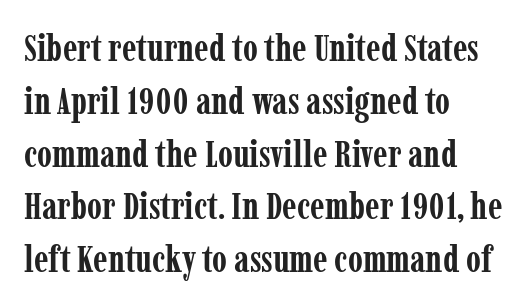
What's the leading like? Ordinary, nothing unusual. The lettering stays uniformly vertical, giving the passage a roman look. The letters advance in unequal steps, a hallmark of proportional type. Strokes here are thick enough to call this a true bold.
